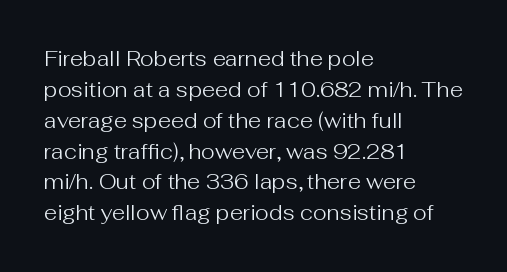
If you drew a line through each stem, it would be perfectly vertical. Leftover space on each line is placed entirely after the last word. The vertical gap from one line to the next is medium. The specimen omits any rule beneath the text block's lines.
